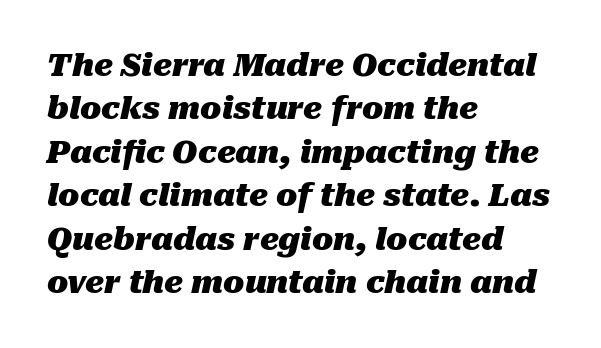
One glance says typical: line gaps are just what's usual. Typesetter's note: full bold, strokes at maximum text heaviness. Is the type slanted? Yes — the strokes lean at a clear angle. Characters follow at the spacing the type designer built in.
